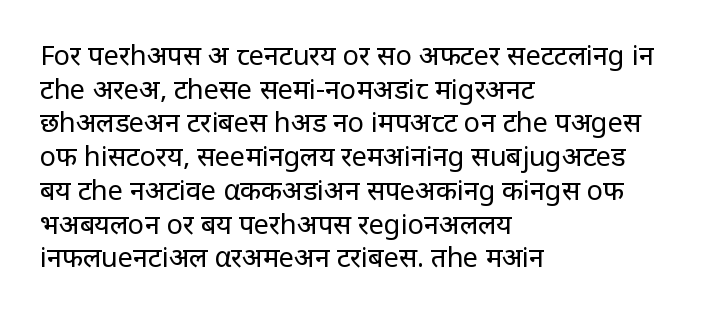
Whoever set this chose a conventional vertical rhythm. Each stroke keeps to a modest, everyday thickness or less. Is there any slant? The stems are plumb. Any mark beneath the type? The region is blank. Horizontal alignment here is leftward, the default for most running prose.
